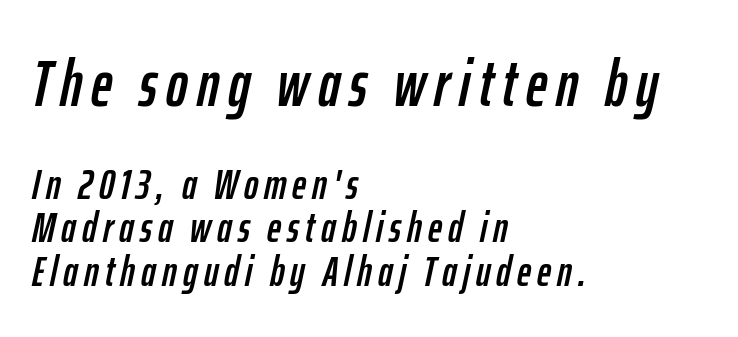
The face used here is proportionally spaced, like ordinary book or web type. Leading is clearly below the norm, producing a dense column. An italicized treatment has been applied to the whole sample. Size hierarchy here favors the leading block over the trailing one. The glyphs are unaccompanied by any horizontal stroke below them. A student would call this left alignment; a typographer would say flush left, rag right.
